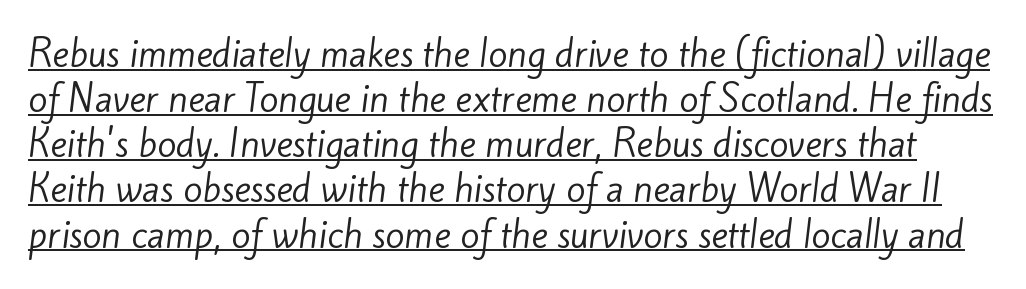
{"serif": "no", "bold": "no", "weight": "regular", "width": "normal", "stroke_contrast": "low", "x_height": "small", "monospaced": "no", "underline": "yes", "line_spacing": "normal", "line_spacing_ratio": 1.29, "letter_spacing": "normal", "letter_spacing_em": 0.0, "glyph_px": 35}
